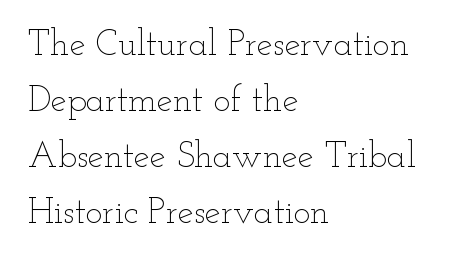
Q: Is the text bold? A: No.
Q: Is the text italic (slanted)? A: No, it is upright.
Q: Is the text underlined? A: No.
Q: How is the paragraph aligned? A: Left-aligned.
Q: Is the spacing between letters normal or unusually wide? A: Normal.
Q: Is the spacing between lines tight, normal or loose? A: Normal.
Q: Width (condensed, normal, or wide)? A: Wide.
Q: Stroke contrast? A: Low.
Q: x-height? A: Small.
Q: Monospaced? A: No.
